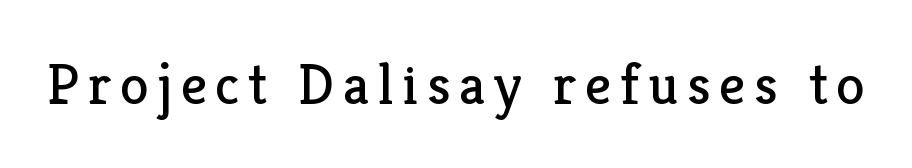
Q: Is the text bold? A: No.
Q: Is the text italic (slanted)? A: No, it is upright.
Q: Is the typeface a serif or a sans-serif typeface? A: Serif.
Q: Is the text underlined? A: No.
Q: Width (condensed, normal, or wide)? A: Normal.
Q: Stroke contrast? A: Low.
Q: x-height? A: Medium.
Q: Monospaced? A: No.
